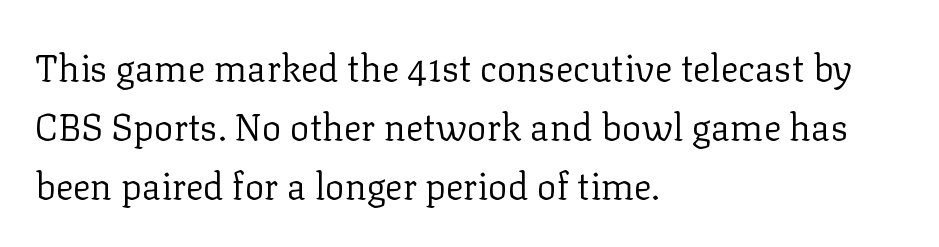
Q: Is the text bold? A: No.
Q: Is the text italic (slanted)? A: No, it is upright.
Q: Is the typeface a serif or a sans-serif typeface? A: Serif.
Q: Is the text underlined? A: No.
Q: How is the paragraph aligned? A: Left-aligned.
Q: Is the spacing between letters normal or unusually wide? A: Normal.
Q: Is the spacing between lines tight, normal or loose? A: Normal.
Q: Width (condensed, normal, or wide)? A: Normal.
Q: Stroke contrast? A: Low.
Q: x-height? A: Medium.
Q: Monospaced? A: No.
